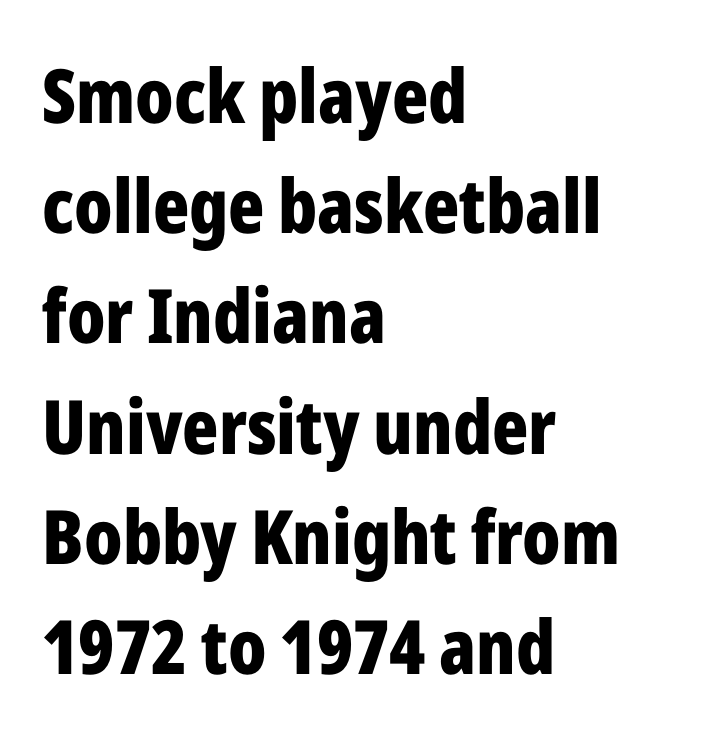
The image shows 75 px bold, condensed sans-serif type, upright; set left-aligned, normal line spacing (1.47x), normal letter spacing, not underlined; low stroke contrast and a medium x-height.
